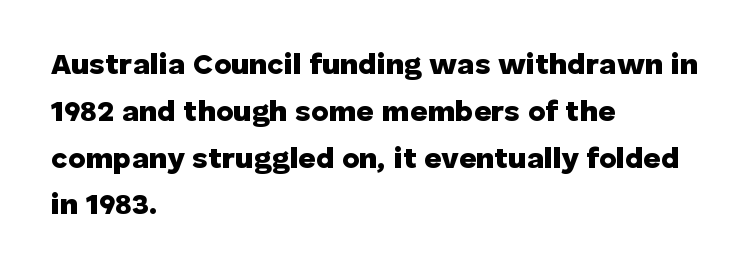
Summary of vertical rhythm: regular, with standard interline spacing. A roman cut, with each character standing at attention. A typesetter would label this face a sans. The baseline area is clear.
